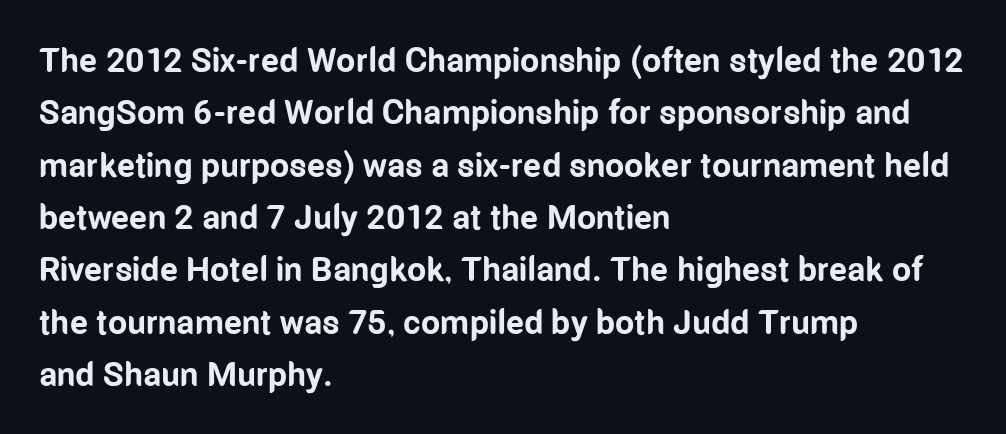
{"serif": "no", "italic": "no", "bold": "yes", "weight": "bold", "width": "condensed", "stroke_contrast": "low", "x_height": "medium", "monospaced": "no", "underline": "no", "align": "left", "line_spacing": "normal", "line_spacing_ratio": 1.54, "letter_spacing": "normal", "letter_spacing_em": 0.0, "glyph_px": 34}
